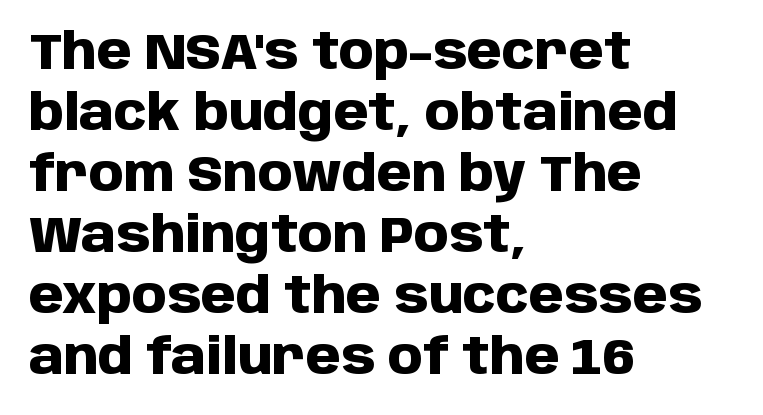
Leftover space on each line is placed entirely after the last word. Emphasis by weight is at full strength: bold. Spacing verdict: proportional, widths tailored to each character. Glance below the letters and you will spot only blank space.
